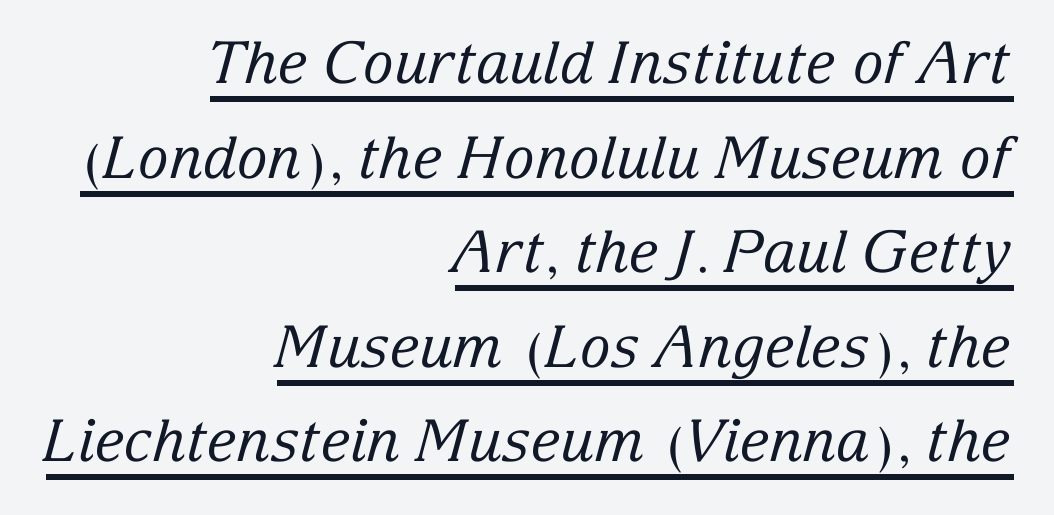
These lines stack with their right ends in a neat column. Looks like someone drew a line under every word here. The passage shown is not bold in any degree. Is the type slanted? Yes — the strokes lean at a clear angle.
